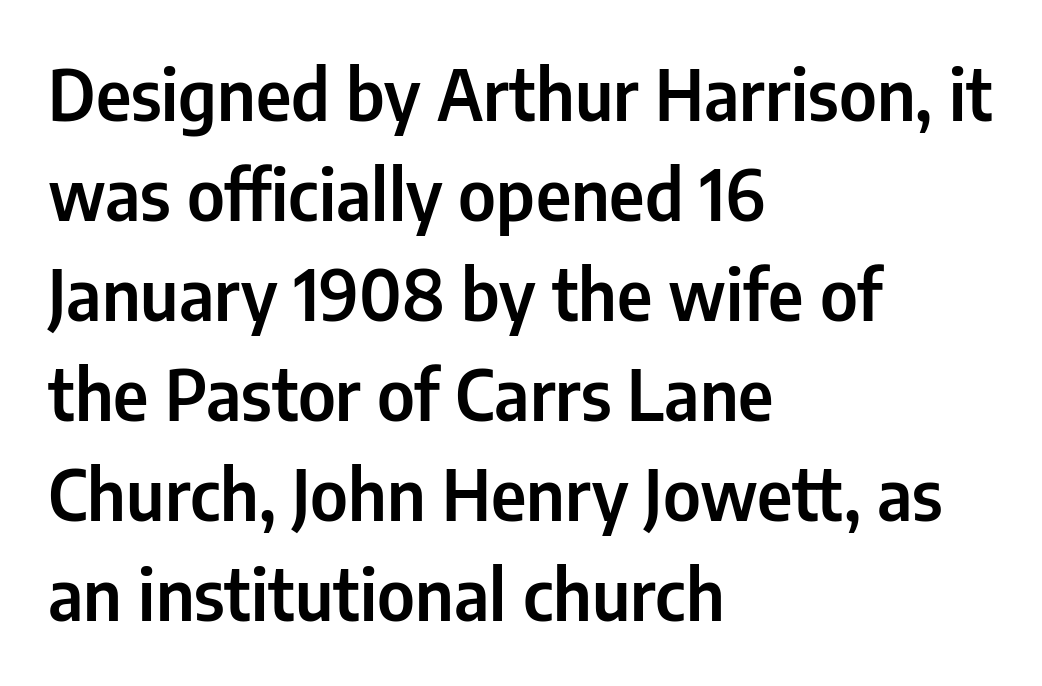
The image shows 70 px condensed sans-serif type, upright; set left-aligned, normal line spacing (1.43x), normal letter spacing, not underlined; low stroke contrast and a medium x-height.
